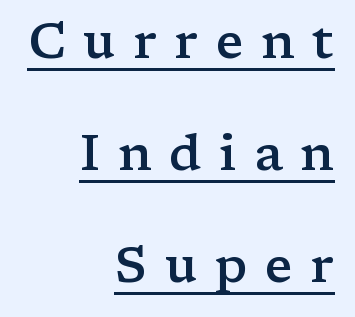
You could not count columns in this text — the font is proportionally spaced. Old-style or modern, the face here clearly has serifs. Students, observe: this is what heavily led, spacious text looks like. Italic: no, the glyphs are upright roman. In terms of weight, the rendering is demibold, just under bold. Line ends are locked; line starts wander.
